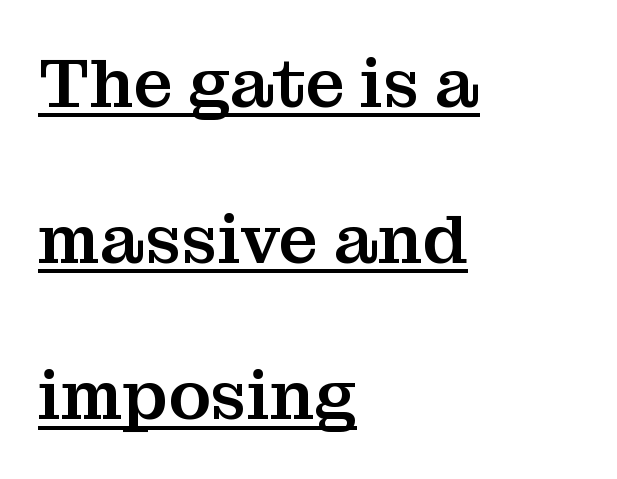
{"serif": "yes", "italic": "no", "width": "normal", "stroke_contrast": "medium", "x_height": "medium", "monospaced": "no", "underline": "yes", "align": "left", "line_spacing": "loose", "line_spacing_ratio": 2.23, "letter_spacing": "normal", "letter_spacing_em": 0.0, "glyph_px": 70}
